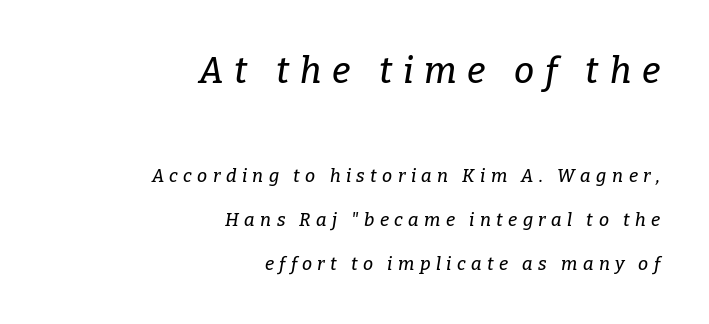
{"serif": "yes", "italic": "yes", "lean": "right", "slant_degrees": 9, "width": "normal", "stroke_contrast": "low", "x_height": "medium", "monospaced": "no", "underline": "no", "align": "right", "line_spacing": "loose", "line_spacing_ratio": 2.43, "letter_spacing": "wide", "letter_spacing_em": 0.3, "larger_block": "first", "size_ratio": 2.0, "glyph_px": 36}
